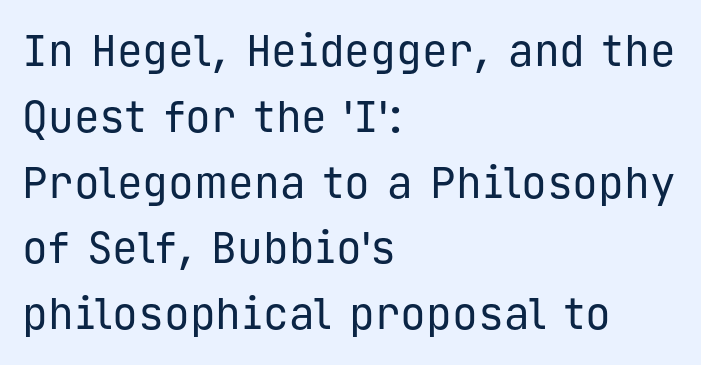
The image shows 43 px regular-weight sans-serif type, upright, monospaced; set left-aligned, normal line spacing (1.53x), normal letter spacing, not underlined; low stroke contrast and a medium x-height.
